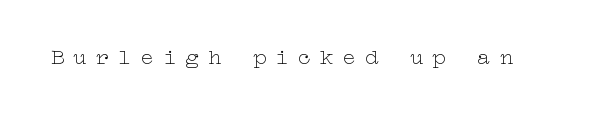
The image shows 22 px text type, upright; set unusually wide letter spacing (+0.42 em), not underlined.
